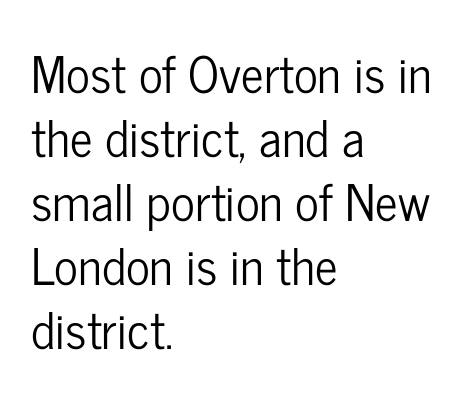
Q: Is the text italic (slanted)? A: No, it is upright.
Q: Is the typeface a serif or a sans-serif typeface? A: Sans-serif.
Q: Is the text underlined? A: No.
Q: How is the paragraph aligned? A: Left-aligned.
Q: Is the spacing between letters normal or unusually wide? A: Normal.
Q: Is the spacing between lines tight, normal or loose? A: Normal.
Q: Width (condensed, normal, or wide)? A: Condensed.
Q: Stroke contrast? A: Low.
Q: x-height? A: Medium.
Q: Monospaced? A: No.
